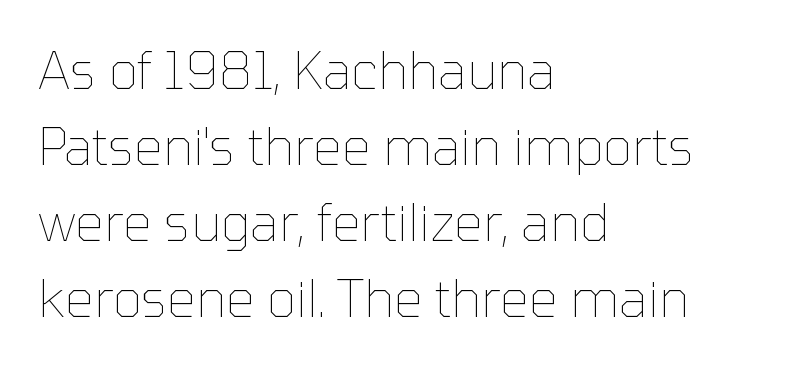
Here the designer chose a conventional face with non-uniform glyph widths. Reading down the block, your eye returns to a fixed left position each line. Does extra space separate the letters? No, they use regular spacing. Stroke thickness stays within the range of a standard reading face or lighter. Compared with typical paragraphs, the rows here are spaced about the same.
